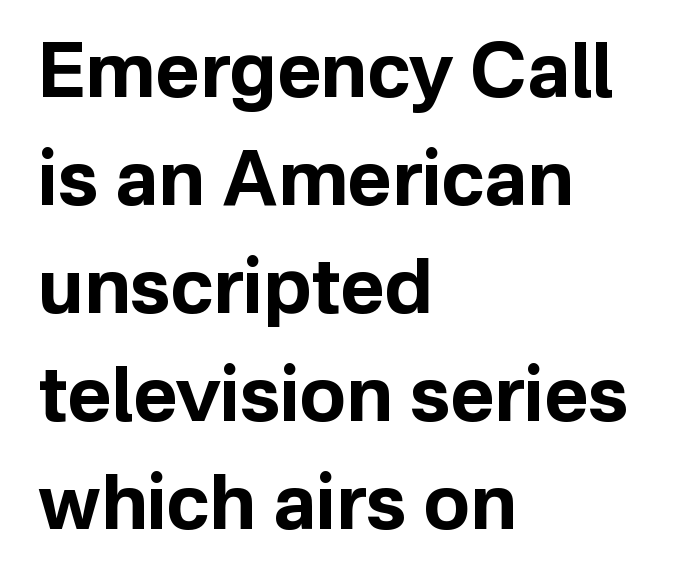
{"serif": "no", "italic": "no", "bold": "yes", "weight": "bold", "width": "normal", "stroke_contrast": "low", "x_height": "medium", "monospaced": "no", "underline": "no", "align": "left", "line_spacing": "normal", "line_spacing_ratio": 1.42, "letter_spacing": "normal", "letter_spacing_em": 0.0, "glyph_px": 76}
